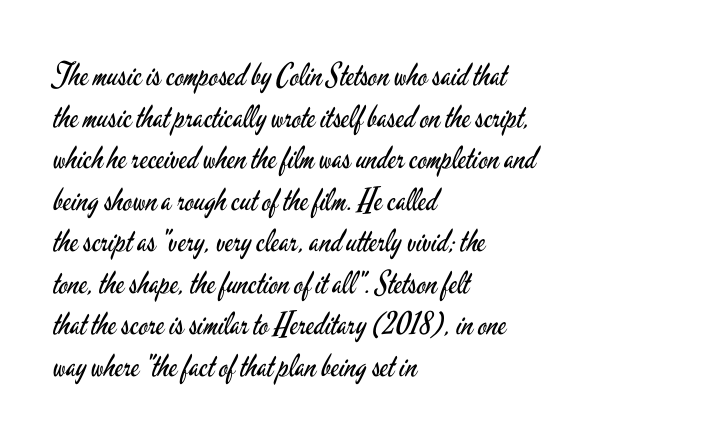
Q: Is the text bold? A: No.
Q: Is the text italic (slanted)? A: Yes.
Q: Is the typeface a serif or a sans-serif typeface? A: Sans-serif.
Q: Is the text underlined? A: No.
Q: How is the paragraph aligned? A: Left-aligned.
Q: Is the spacing between letters normal or unusually wide? A: Normal.
Q: Is the spacing between lines tight, normal or loose? A: Normal.
Q: Width (condensed, normal, or wide)? A: Condensed.
Q: Stroke contrast? A: Low.
Q: x-height? A: Small.
Q: Monospaced? A: No.
